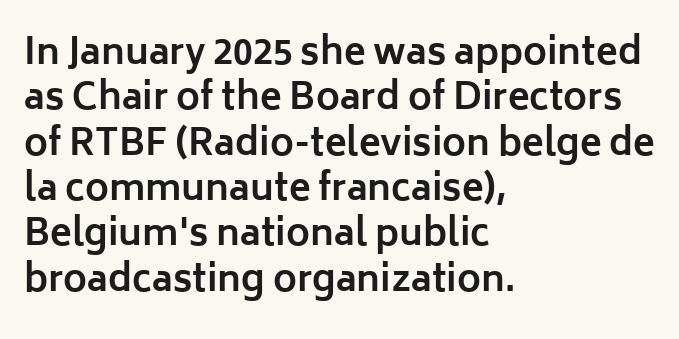
Think of a printed novel: that variable character pitch is what you see here. This rendering features lettering with no underline. Honestly, the row spacing looks completely unremarkable. Plenty of ink on the page — the face is bold.
